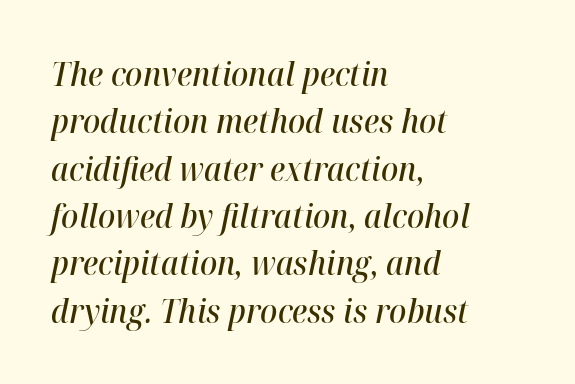
Do the characters align in a grid? No, the font is proportional. Italic: yes, the glyphs are oblique. Look at the tracking — it's just the regular setting, nothing added. This sample keeps an unexceptional amount of space between lines. The compositor pushed each line to the left boundary.
